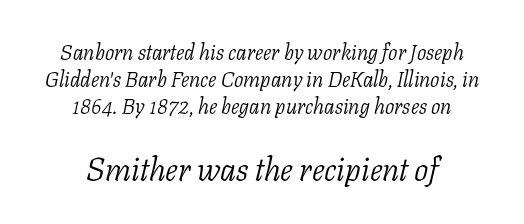
The image shows 32 px light serif type, italic (leaning right); set centered, normal line spacing (1.29x), normal letter spacing, not underlined; the second (bottom) block is 1.52x larger; low stroke contrast and a medium x-height.
